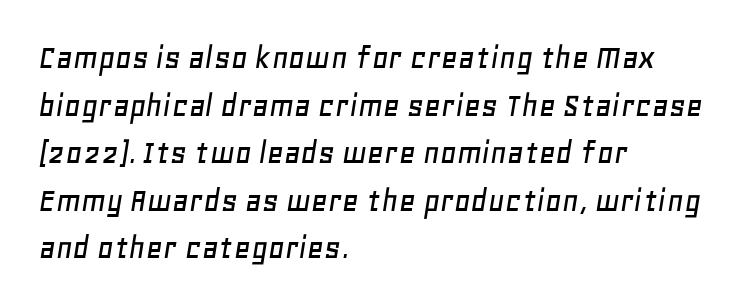
{"italic": "yes", "lean": "right", "slant_degrees": 11, "width": "normal", "stroke_contrast": "low", "x_height": "large", "monospaced": "no", "underline": "no", "align": "left", "line_spacing": "normal", "line_spacing_ratio": 1.32, "letter_spacing": "normal", "letter_spacing_em": 0.0, "glyph_px": 36}
